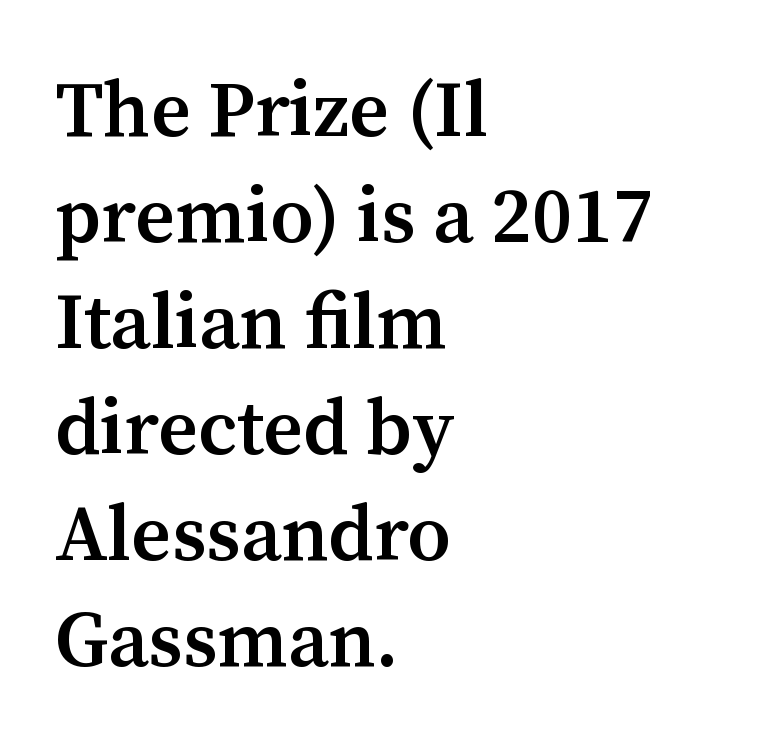
Q: Is the text bold? A: Semi-bold.
Q: Is the text italic (slanted)? A: No, it is upright.
Q: Is the typeface a serif or a sans-serif typeface? A: Serif.
Q: Is the text underlined? A: No.
Q: How is the paragraph aligned? A: Left-aligned.
Q: Is the spacing between letters normal or unusually wide? A: Normal.
Q: Is the spacing between lines tight, normal or loose? A: Normal.
Q: Width (condensed, normal, or wide)? A: Normal.
Q: Stroke contrast? A: Medium.
Q: x-height? A: Medium.
Q: Monospaced? A: No.
